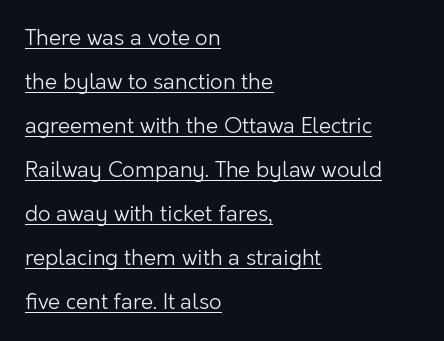
Q: Is the text bold? A: No.
Q: Is the text italic (slanted)? A: No, it is upright.
Q: Is the text underlined? A: Yes.
Q: How is the paragraph aligned? A: Left-aligned.
Q: Is the spacing between letters normal or unusually wide? A: Normal.
Q: Is the spacing between lines tight, normal or loose? A: Loose.
